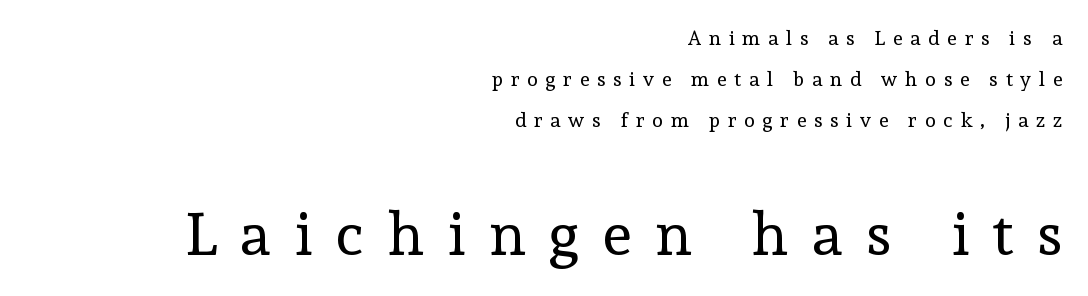
The image shows 60 px regular-weight serif type, upright; set right-aligned, loose line spacing (2.06x), unusually wide letter spacing (+0.39 em), not underlined; the second (bottom) block is 3.0x larger; a medium x-height.
